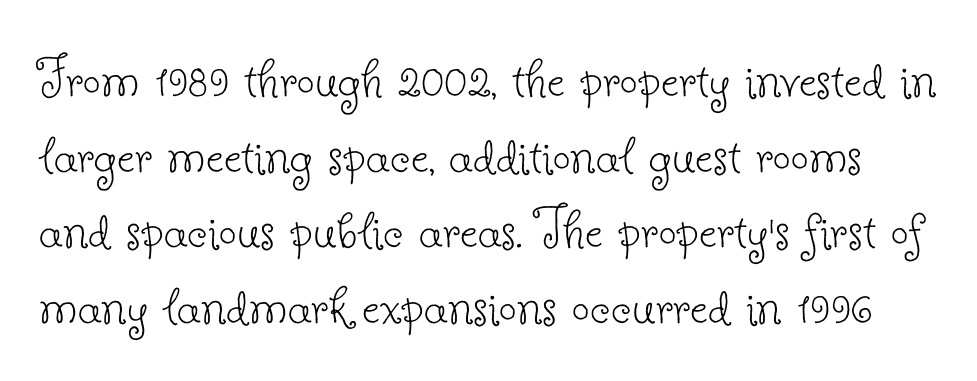
{"serif": "yes", "italic": "no", "bold": "no", "weight": "thin", "width": "normal", "stroke_contrast": "low", "x_height": "small", "monospaced": "no", "underline": "no", "line_spacing_ratio": 1.2, "letter_spacing": "normal", "letter_spacing_em": 0.0, "glyph_px": 63}
